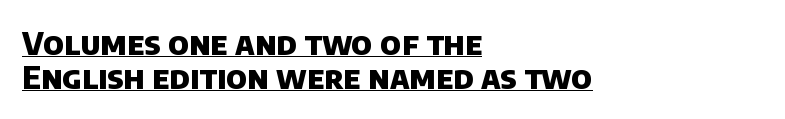
I'd describe the lettering as bold — thick and assertive. The passage shown is typed in a proportional face where columns would drift. The passage shown stacks its lines with hardly any gap. A typographer would call this underscored text.
